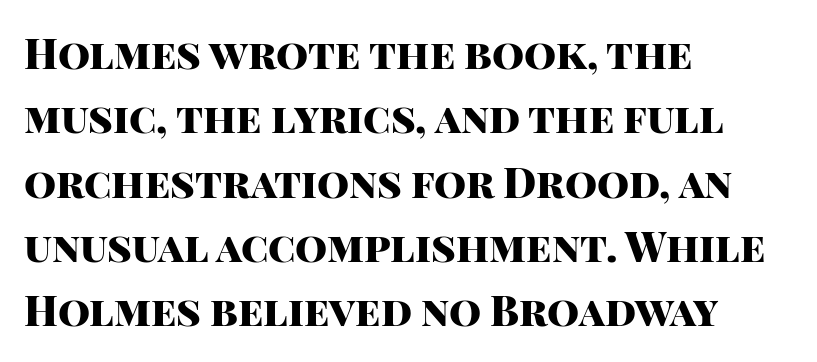
Q: Is the text bold? A: Yes.
Q: Is the text italic (slanted)? A: No, it is upright.
Q: Is the typeface a serif or a sans-serif typeface? A: Sans-serif.
Q: Is the text underlined? A: No.
Q: How is the paragraph aligned? A: Left-aligned.
Q: Is the spacing between letters normal or unusually wide? A: Normal.
Q: Is the spacing between lines tight, normal or loose? A: Normal.
Q: Width (condensed, normal, or wide)? A: Normal.
Q: Stroke contrast? A: High.
Q: x-height? A: Large.
Q: Monospaced? A: No.
